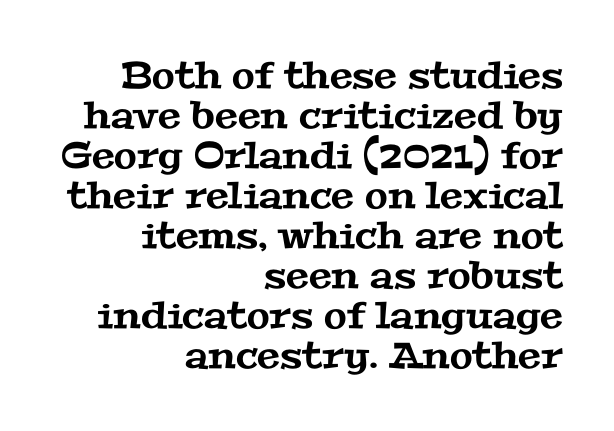
Layout note: lines flush right. The type family on display is of the serif kind. Letters rest on an invisible, unmarked baseline. The face used here is proportionally spaced, like ordinary book or web type. Quick note: interline space is minimal.
